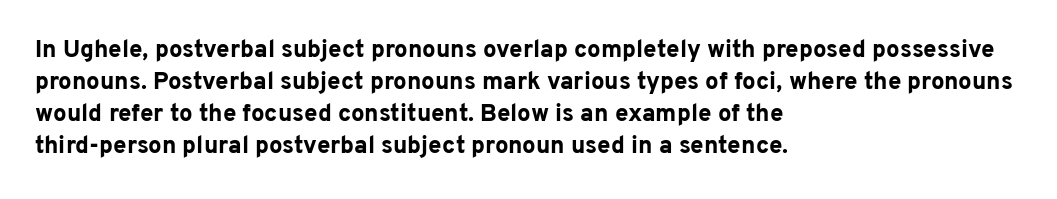
Heavy-handed strokes throughout: this text is bold. Ordinary non-slanted type is in use. The text block is weighted toward the left margin, trailing off unevenly rightward. Students, observe: this is what conventionally led text looks like. Students, note that the glyphs here touch the page at normal intervals. The words here are not underlined.
